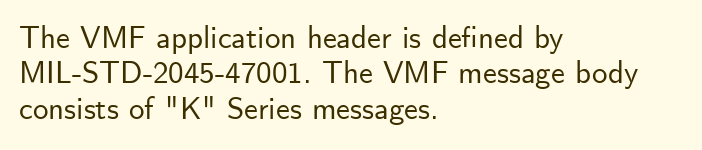
Vertically, the passage feels compressed, each row crowding the next. Each letter keeps its own natural width here, so spacing adapts to shape. Nothing unusual about the tracking: characters are spaced as the font intends. I'd call this a sans setting — the letters go barefoot. The letters stand upright; this is a roman face.
